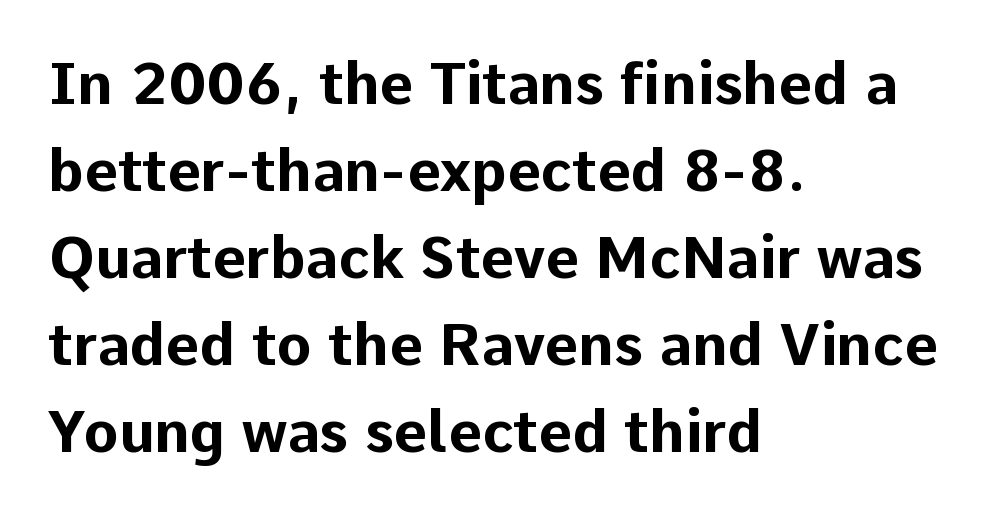
{"serif": "no", "italic": "no", "bold": "yes", "weight": "bold", "width": "normal", "stroke_contrast": "low", "x_height": "medium", "monospaced": "no", "underline": "no", "align": "left", "line_spacing": "normal", "line_spacing_ratio": 1.5, "letter_spacing": "normal", "letter_spacing_em": 0.0, "glyph_px": 58}
